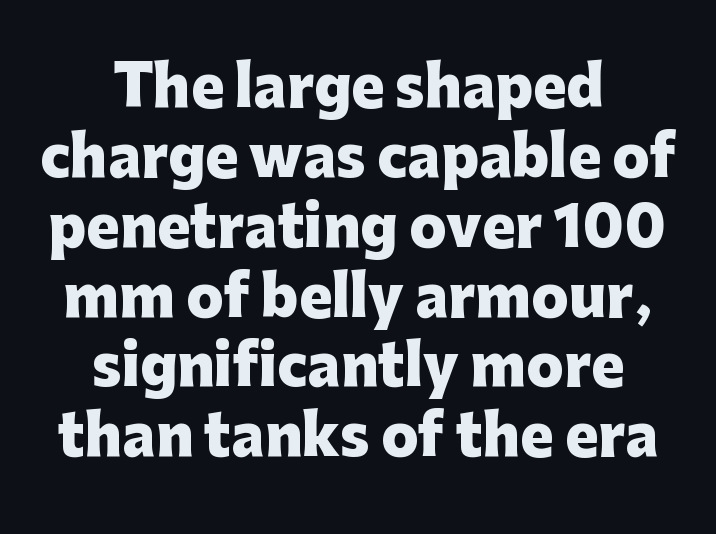
The image shows 55 px heavy sans-serif type, upright; set centered, normal line spacing (1.27x), normal letter spacing, not underlined; low stroke contrast and a medium x-height.
